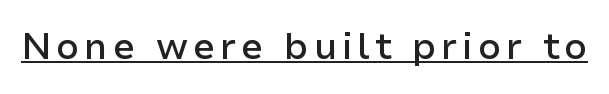
The image shows 37 px semibold sans-serif type, upright; set underlined; low stroke contrast and a medium x-height.
